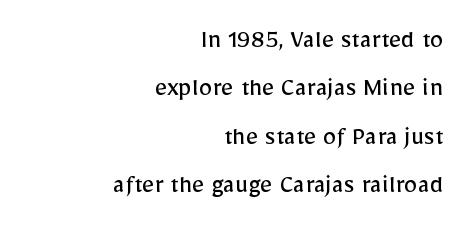
Q: Is the text bold? A: No.
Q: Is the text italic (slanted)? A: No, it is upright.
Q: Is the text underlined? A: No.
Q: How is the paragraph aligned? A: Right-aligned.
Q: Is the spacing between letters normal or unusually wide? A: Normal.
